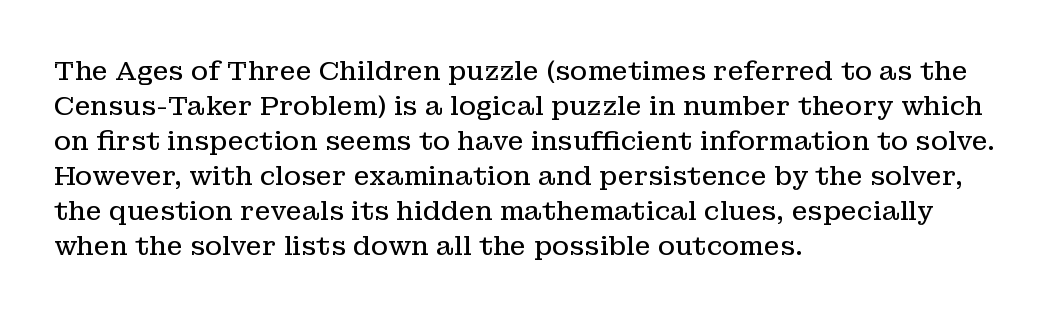
The image shows 26 px text type, upright; set left-aligned, normal line spacing (1.35x), normal letter spacing, not underlined.
